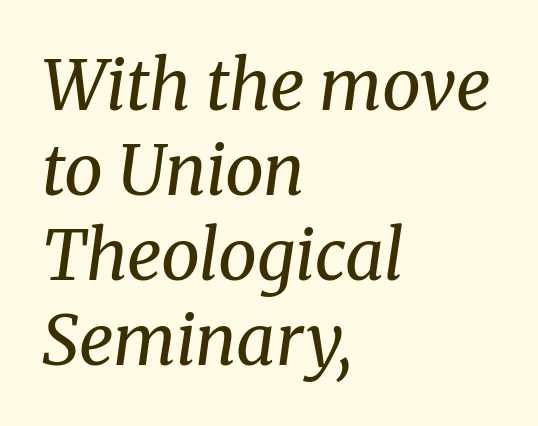
The image shows 69 px regular-weight serif type, italic (leaning right); set left-aligned, line spacing 1.23x, normal letter spacing, not underlined; medium stroke contrast and a medium x-height.
